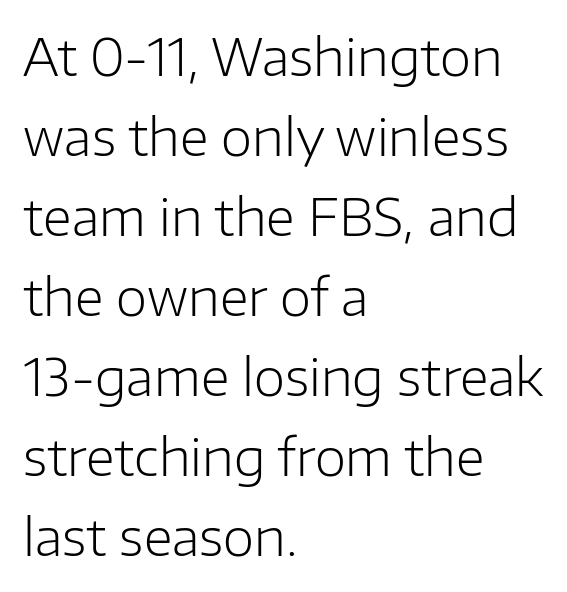
The image shows 51 px light sans-serif type, upright; set left-aligned, normal line spacing (1.57x), normal letter spacing, not underlined; low stroke contrast and a medium x-height.
